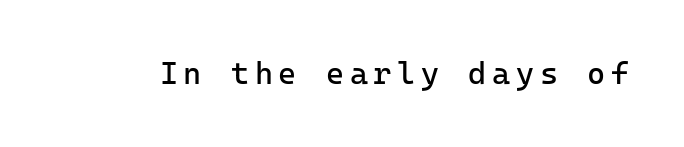
Q: Is the text bold? A: No.
Q: Is the text italic (slanted)? A: No, it is upright.
Q: Is the typeface a serif or a sans-serif typeface? A: Sans-serif.
Q: Is the text underlined? A: No.
Q: Width (condensed, normal, or wide)? A: Normal.
Q: Stroke contrast? A: Low.
Q: x-height? A: Medium.
Q: Monospaced? A: Yes.
